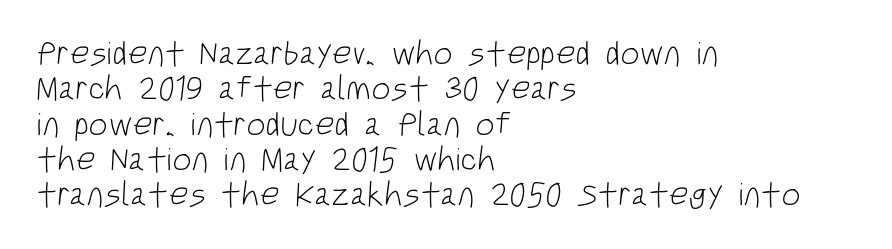
{"serif": "no", "bold": "no", "weight": "light", "width": "condensed", "stroke_contrast": "low", "x_height": "large", "monospaced": "no", "underline": "no", "align": "left", "line_spacing": "tight", "line_spacing_ratio": 1.04, "letter_spacing": "normal", "letter_spacing_em": 0.0, "glyph_px": 34}
